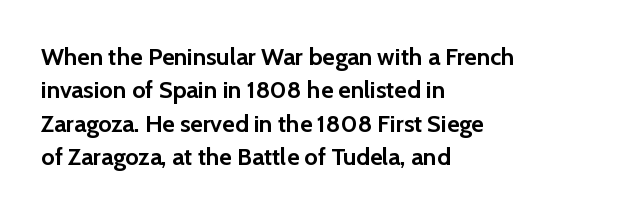
You can tell it's not italic because the verticals are truly vertical. Descender tails drop into unmarked territory. Baseline-to-baseline distance is the conventional proportion of letter height. Nobody touched the tracking dial on this one. Thick stems and heavy bowls — unmistakably bold. One-word summary of the alignment: left.
